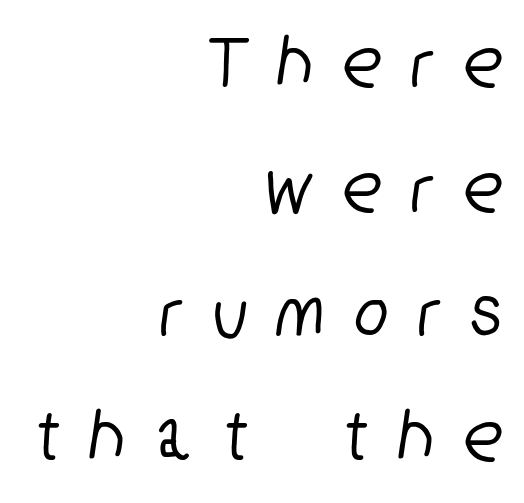
Q: Is the typeface a serif or a sans-serif typeface? A: Sans-serif.
Q: Is the text underlined? A: No.
Q: How is the paragraph aligned? A: Right-aligned.
Q: Is the spacing between letters normal or unusually wide? A: Unusually wide.
Q: Is the spacing between lines tight, normal or loose? A: Normal.
Q: Width (condensed, normal, or wide)? A: Condensed.
Q: Stroke contrast? A: Low.
Q: x-height? A: Medium.
Q: Monospaced? A: No.
